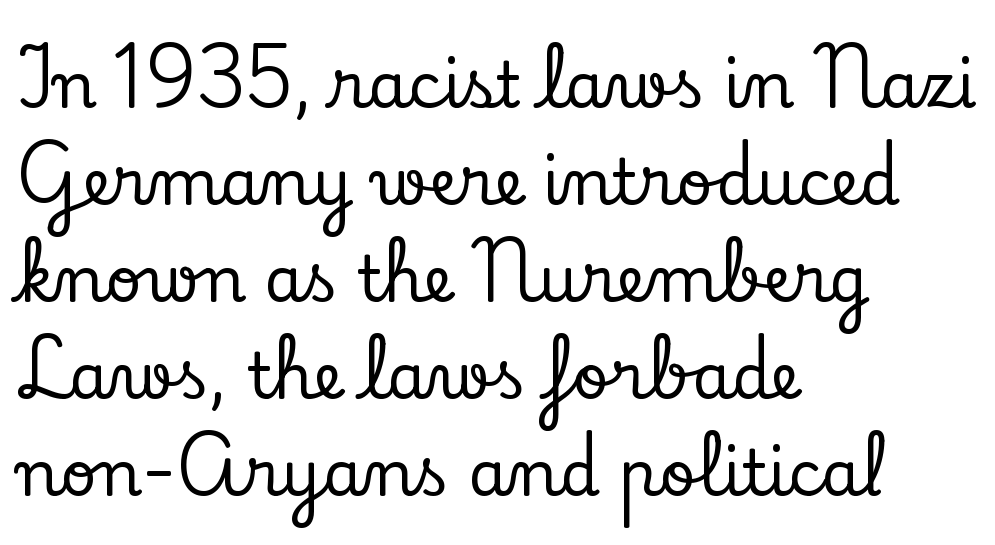
{"serif": "yes", "italic": "no", "width": "normal", "stroke_contrast": "low", "x_height": "small", "monospaced": "no", "underline": "no", "align": "left", "line_spacing": "normal", "line_spacing_ratio": 1.54, "letter_spacing": "normal", "letter_spacing_em": 0.0, "glyph_px": 63}
